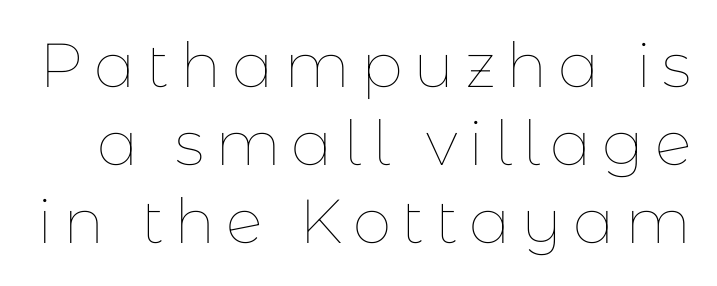
Q: Is the text bold? A: No.
Q: Is the text italic (slanted)? A: No, it is upright.
Q: Is the text underlined? A: No.
Q: Is the spacing between lines tight, normal or loose? A: Normal.
Q: Width (condensed, normal, or wide)? A: Normal.
Q: Stroke contrast? A: Low.
Q: x-height? A: Medium.
Q: Monospaced? A: No.
